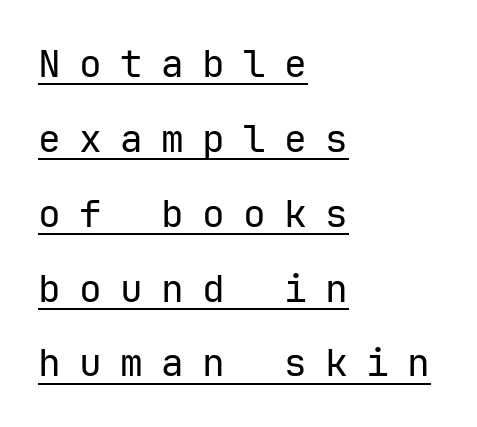
The image shows 38 px regular-weight sans-serif type, upright, monospaced; set left-aligned, loose line spacing (1.97x), unusually wide letter spacing (+0.48 em), underlined; low stroke contrast and a medium x-height.
